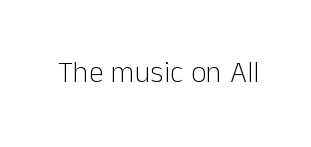
The image shows 30 px light sans-serif type, upright; set normal letter spacing, not underlined; low stroke contrast and a medium x-height.
